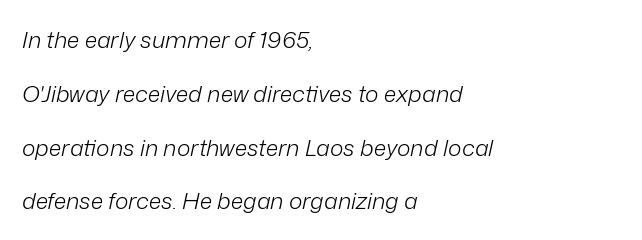
Tracking here is standard; glyphs follow each other at the usual distance. Compared with ordinary roman type, these characters are visibly tilted. The compositor pushed each line to the left boundary. The font is comparable to plain body text, perhaps lighter. Clear beneath every line of the passage.
